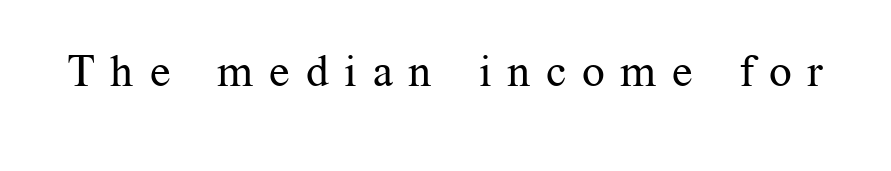
The image shows 45 px regular-weight serif type, upright; set unusually wide letter spacing (+0.35 em), not underlined; medium stroke contrast and a medium x-height.
